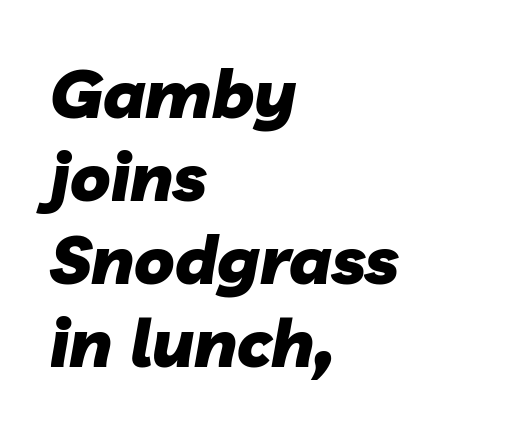
You could call the tracking neutral — neither tight nor loose. Has an underline been added? It has not. Left-aligned paragraph, ragged on the right. An italicized treatment has been applied to the whole sample. The letters are bold, with thick, heavy strokes.
